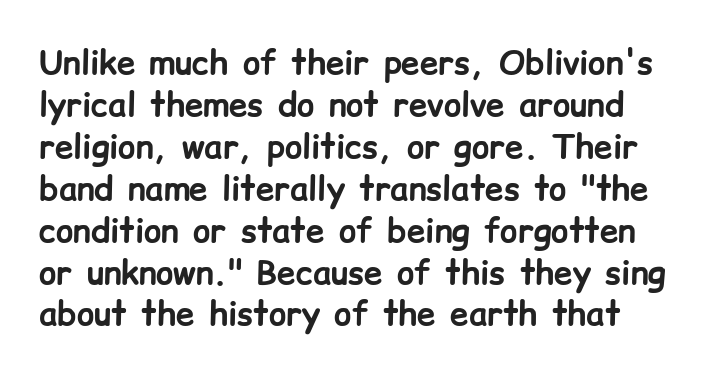
{"serif": "no", "italic": "no", "bold": "yes", "weight": "bold", "width": "normal", "stroke_contrast": "low", "x_height": "medium", "monospaced": "no", "underline": "no", "line_spacing": "normal", "line_spacing_ratio": 1.27, "letter_spacing": "normal", "letter_spacing_em": 0.0, "glyph_px": 33}
